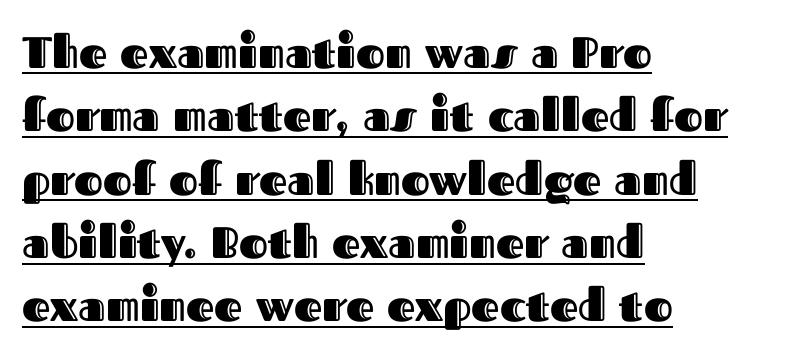
{"italic": "no", "width": "normal", "x_height": "medium", "monospaced": "no", "underline": "yes", "align": "left", "line_spacing": "normal", "line_spacing_ratio": 1.44, "letter_spacing": "normal", "letter_spacing_em": 0.0, "glyph_px": 44}
